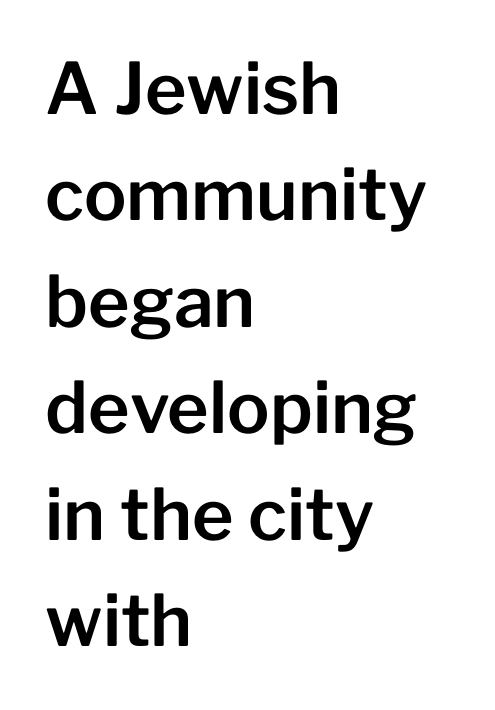
The image shows 71 px sans-serif type, upright; set left-aligned, normal line spacing (1.5x), normal letter spacing, not underlined; low stroke contrast and a medium x-height.
